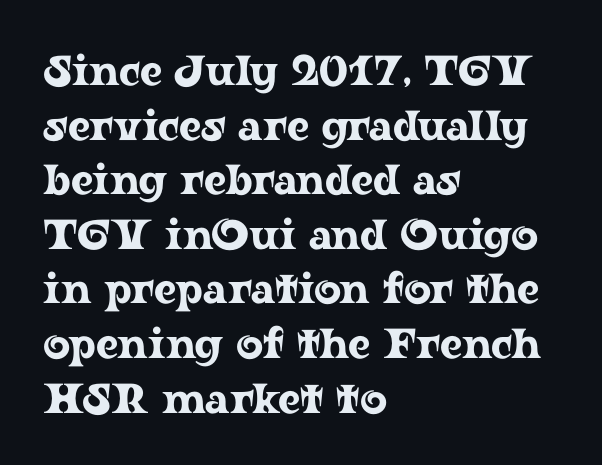
{"serif": "yes", "italic": "no", "width": "wide", "stroke_contrast": "low", "x_height": "medium", "monospaced": "no", "underline": "no", "align": "left", "line_spacing": "normal", "line_spacing_ratio": 1.3, "letter_spacing": "normal", "letter_spacing_em": 0.0, "glyph_px": 42}
